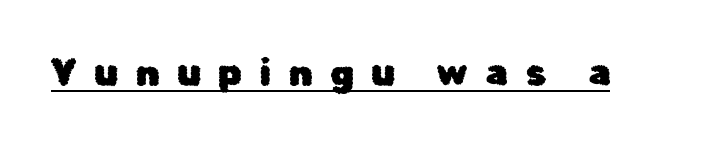
Proportional: the letters do not fall into vertical columns. The letters carry no serifs — their stems end cleanly without finishing strokes. Characters remain perfectly vertical along every line. Loose tracking; the words dissolve into strings of separated letters. This rendering features underlined lettering.
